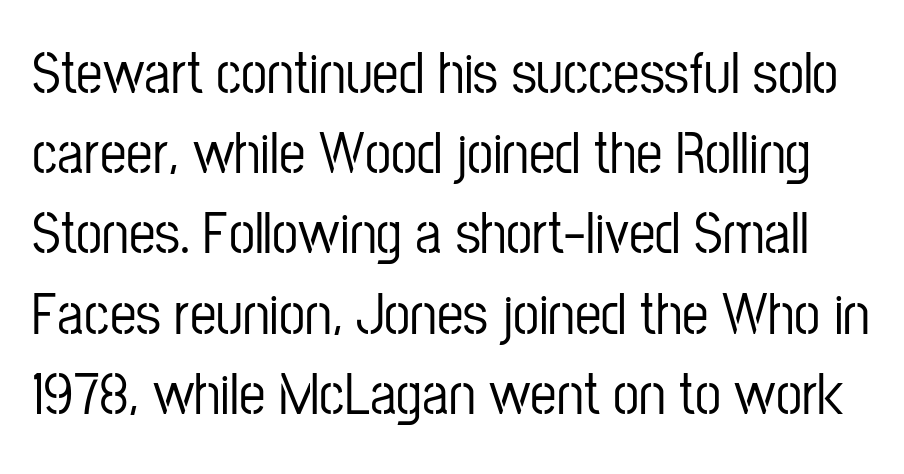
The image shows 59 px condensed sans-serif type, upright; set normal line spacing (1.36x), normal letter spacing, not underlined; low stroke contrast and a medium x-height.
